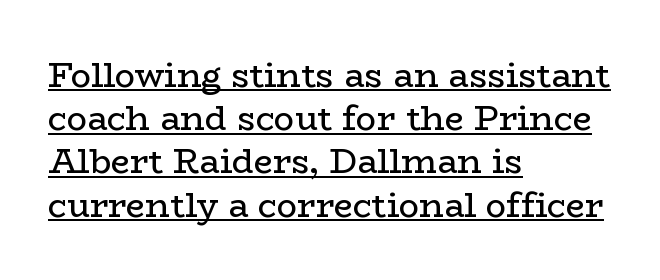
The image shows 34 px regular-weight, wide serif type, upright; set left-aligned, normal line spacing (1.27x), normal letter spacing, underlined; low stroke contrast and a medium x-height.
